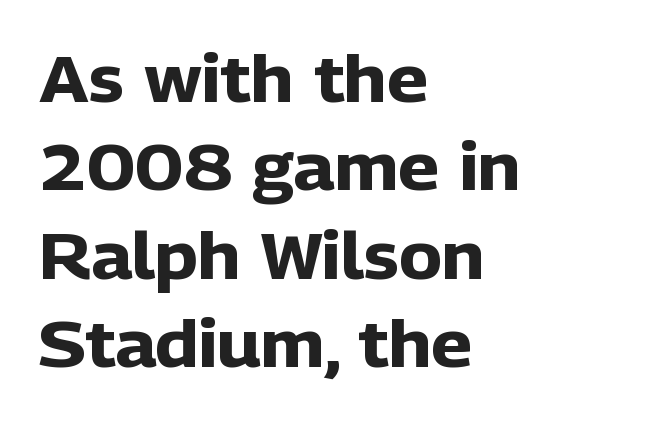
{"serif": "no", "italic": "no", "bold": "yes", "weight": "heavy", "width": "normal", "stroke_contrast": "low", "x_height": "medium", "monospaced": "no", "underline": "no", "align": "left", "line_spacing": "normal", "line_spacing_ratio": 1.36, "letter_spacing": "normal", "letter_spacing_em": 0.0, "glyph_px": 65}
